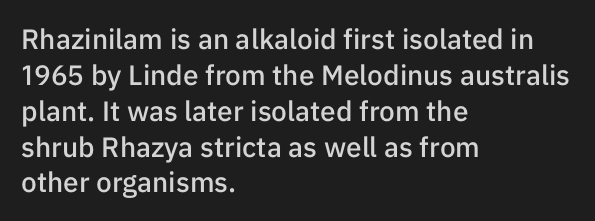
Q: Is the text bold? A: Semi-bold.
Q: Is the text italic (slanted)? A: No, it is upright.
Q: Is the typeface a serif or a sans-serif typeface? A: Sans-serif.
Q: Is the text underlined? A: No.
Q: How is the paragraph aligned? A: Left-aligned.
Q: Is the spacing between letters normal or unusually wide? A: Normal.
Q: Is the spacing between lines tight, normal or loose? A: Normal.
Q: Width (condensed, normal, or wide)? A: Normal.
Q: Stroke contrast? A: Low.
Q: x-height? A: Medium.
Q: Monospaced? A: No.
